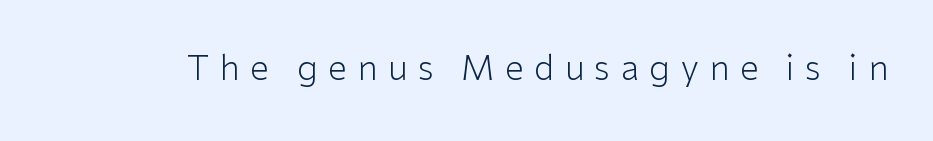
{"serif": "no", "italic": "no", "bold": "no", "weight": "light", "width": "normal", "stroke_contrast": "low", "x_height": "medium", "monospaced": "no", "underline": "no", "letter_spacing": "wide", "letter_spacing_em": 0.31, "glyph_px": 34}
